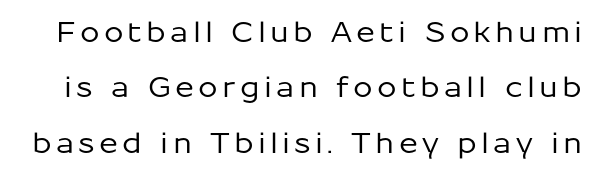
Do the characters align in a grid? No, the font is proportional. In terms of posture, this sample is upright. Loosely led — the rows are spread out. Grotesque or geometric, the face here clearly has no serifs. Glance below the letters and you will spot only blank space.
